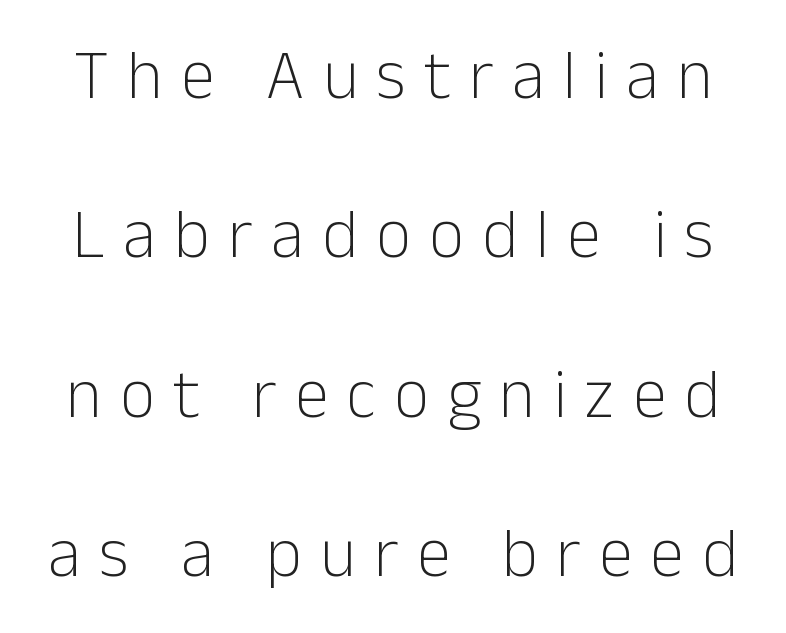
Q: Is the text bold? A: No.
Q: Is the text italic (slanted)? A: No, it is upright.
Q: Is the typeface a serif or a sans-serif typeface? A: Sans-serif.
Q: Is the text underlined? A: No.
Q: Is the spacing between letters normal or unusually wide? A: Unusually wide.
Q: Is the spacing between lines tight, normal or loose? A: Loose.
Q: Width (condensed, normal, or wide)? A: Normal.
Q: Stroke contrast? A: Low.
Q: x-height? A: Medium.
Q: Monospaced? A: No.
